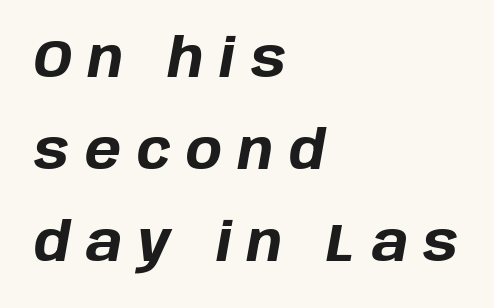
The image shows 54 px bold type, italic (leaning right); set left-aligned, normal line spacing (1.7x), unusually wide letter spacing (+0.29 em), not underlined; low stroke contrast and a large x-height.
